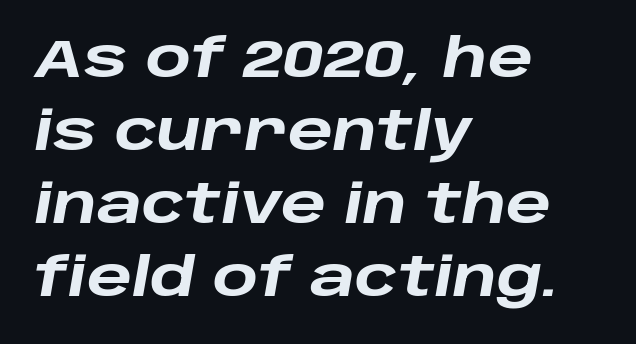
Q: Is the text bold? A: Yes.
Q: Is the text italic (slanted)? A: Yes, it leans right by about 10 degrees.
Q: Is the text underlined? A: No.
Q: How is the paragraph aligned? A: Left-aligned.
Q: Is the spacing between letters normal or unusually wide? A: Normal.
Q: Is the spacing between lines tight, normal or loose? A: Normal.
Q: Width (condensed, normal, or wide)? A: Wide.
Q: Stroke contrast? A: Low.
Q: x-height? A: Large.
Q: Monospaced? A: No.
